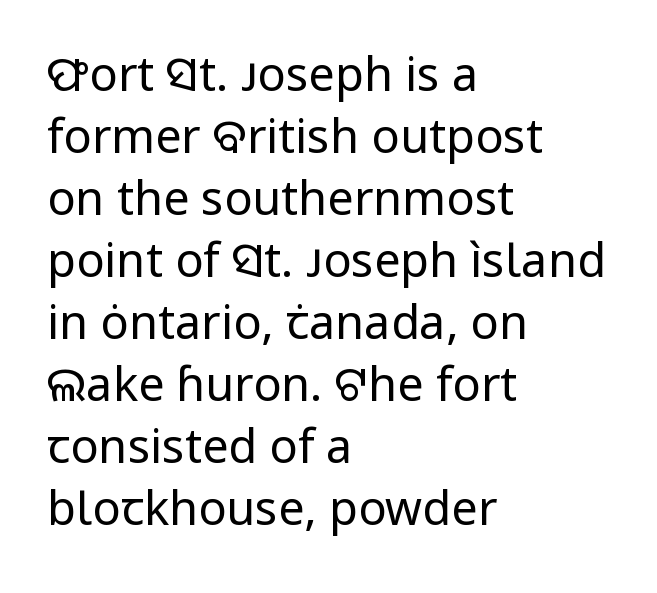
The font sits on the lighter half of the weight spectrum, regular included. The rag falls on the right side of this text block. Proportional: the letters do not fall into vertical columns. Observe the ordinary spacing: letters are neighbours, not strangers. The type sits square on the baseline with zero lean.
